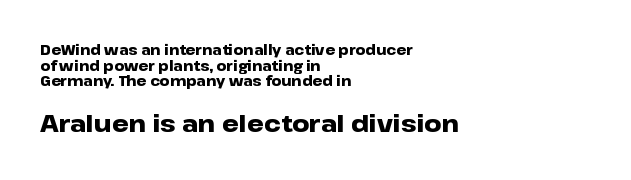
A dark, heavy texture on the line: the type is bold. Check under the words: just untouched page. One-word summary of the alignment: left. If you squint, the bottom block still reads clearly — it's the larger of the two. Notice how the stems are strictly vertical — no italics here.
